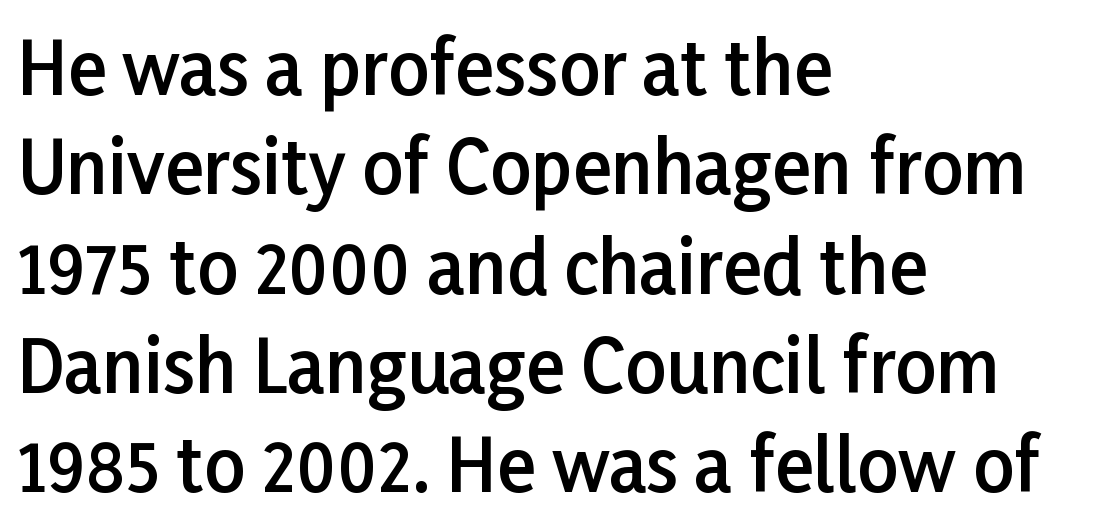
The image shows 72 px semibold sans-serif type, upright; set left-aligned, normal line spacing (1.38x), normal letter spacing, not underlined; low stroke contrast and a medium x-height.
